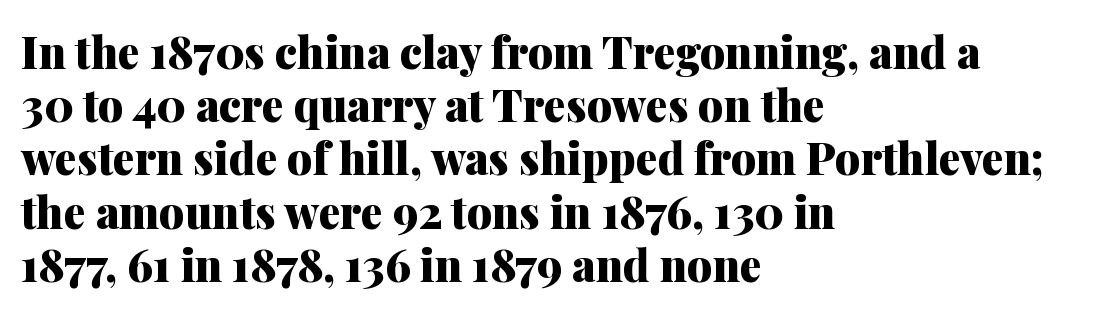
Caption: standard tracking, unaltered. This is roman type, the default non-slanted kind. Think of a printed novel: that variable character pitch is what you see here. To sum up the face: it has serifs.
